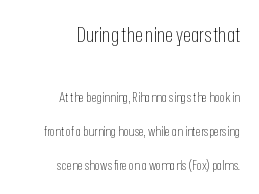
Q: Is the text bold? A: No.
Q: Is the text italic (slanted)? A: No, it is upright.
Q: Is the text underlined? A: No.
Q: How is the paragraph aligned? A: Right-aligned.
Q: Is the spacing between letters normal or unusually wide? A: Normal.
Q: Is the spacing between lines tight, normal or loose? A: Loose.
Q: Which block of text is set in a larger size, the first (top) or the second (bottom)? A: The first (top) one.
